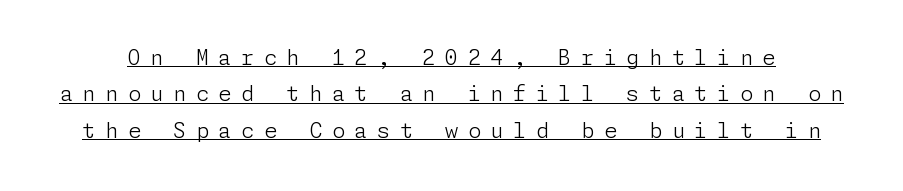
The image shows 21 px text type, upright; set line spacing 1.73x, unusually wide letter spacing (+0.46 em), underlined.
